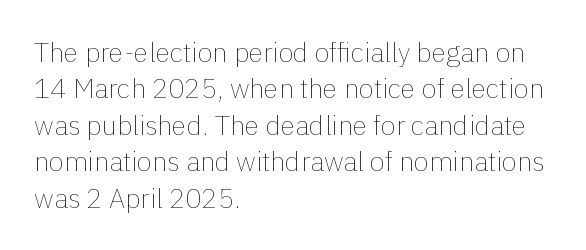
{"italic": "no", "bold": "no", "underline": "no", "align": "left", "line_spacing": "normal", "line_spacing_ratio": 1.35, "letter_spacing": "normal", "letter_spacing_em": 0.0, "glyph_px": 27}
